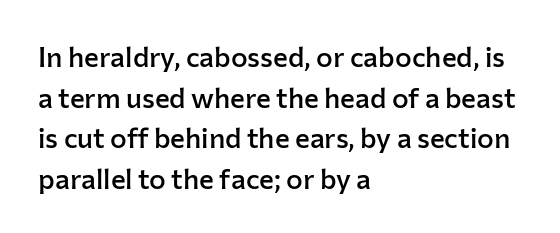
{"serif": "no", "italic": "no", "bold": "semi", "weight": "semibold", "width": "normal", "stroke_contrast": "low", "x_height": "medium", "monospaced": "no", "underline": "no", "align": "left", "line_spacing": "normal", "line_spacing_ratio": 1.45, "letter_spacing": "normal", "letter_spacing_em": 0.0, "glyph_px": 28}
